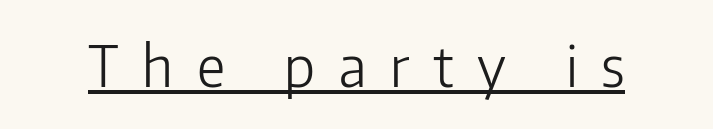
The type family on display is of the sans-serif kind. Every stem runs plumb, perpendicular to the baseline. These lines have a slow, spaced-out rhythm from letter to letter. Each line of the rendering has a horizontal stroke beneath the glyphs. The letters look calm and open, with moderate or lighter stems.
